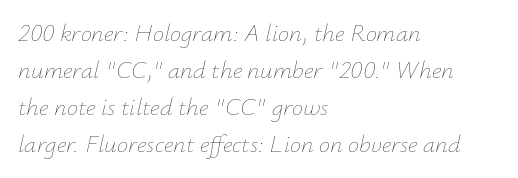
The image shows 25 px text type, italic (leaning right); set left-aligned, normal line spacing (1.48x), normal letter spacing, not underlined.
